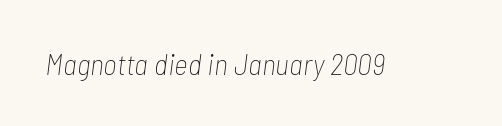
Q: Is the text bold? A: No.
Q: Is the text italic (slanted)? A: Yes, it leans right by about 7 degrees.
Q: Is the text underlined? A: No.
Q: Is the spacing between letters normal or unusually wide? A: Normal.
Q: Width (condensed, normal, or wide)? A: Condensed.
Q: Stroke contrast? A: Low.
Q: x-height? A: Medium.
Q: Monospaced? A: No.
